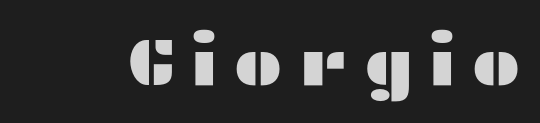
Each row of text sits above clean, open space. Looks like regular typesetting: each glyph gets only the width it needs. Regarding serifs, this sample does without them. Posture: upright roman. In terms of letterspacing, this is a distinctly airy, spread setting.
